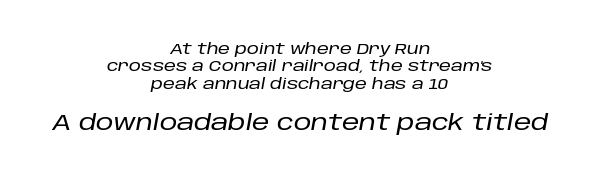
{"italic": "yes", "lean": "right", "slant_degrees": 10, "underline": "no", "align": "center", "line_spacing_ratio": 1.16, "letter_spacing": "normal", "letter_spacing_em": 0.0, "larger_block": "second", "size_ratio": 1.47, "glyph_px": 22}
